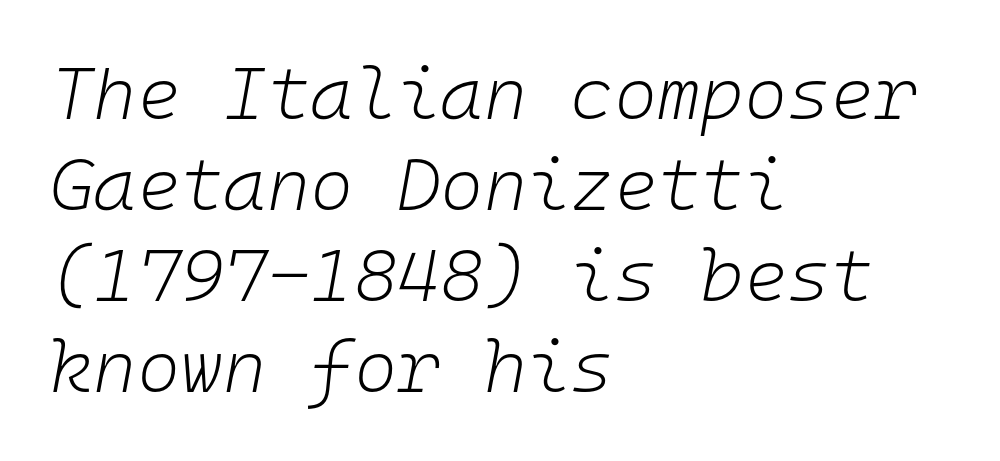
Q: Is the text bold? A: No.
Q: Is the text italic (slanted)? A: Yes, it leans right by about 10 degrees.
Q: Is the text underlined? A: No.
Q: How is the paragraph aligned? A: Left-aligned.
Q: Is the spacing between letters normal or unusually wide? A: Normal.
Q: Width (condensed, normal, or wide)? A: Normal.
Q: Stroke contrast? A: Low.
Q: x-height? A: Medium.
Q: Monospaced? A: Yes.
